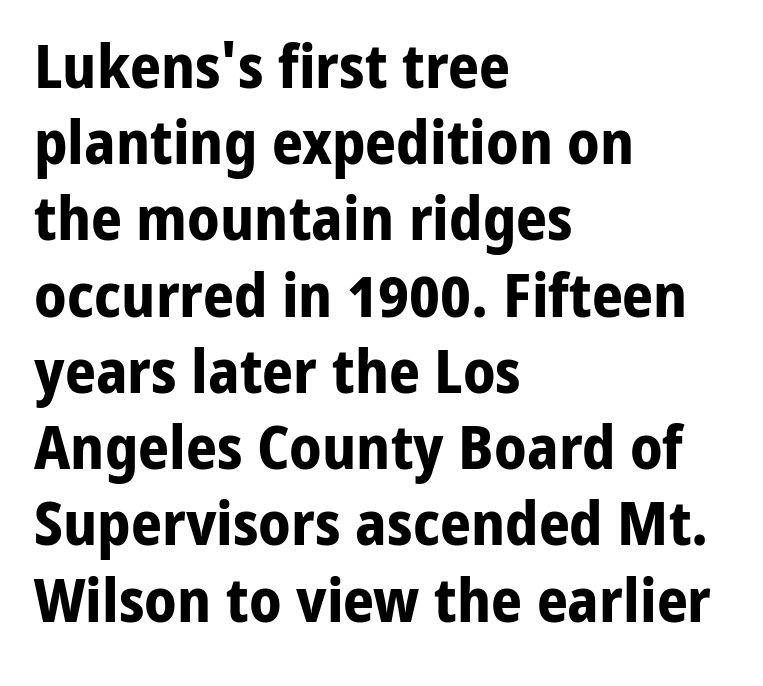
The image shows 61 px bold sans-serif type, upright; set left-aligned, normal line spacing (1.25x), normal letter spacing, not underlined; low stroke contrast and a medium x-height.
